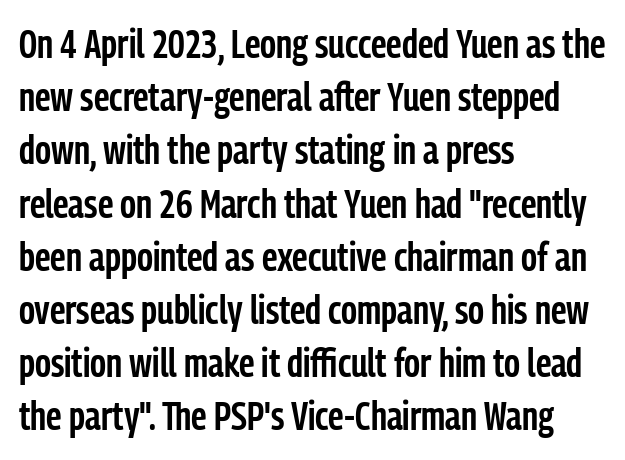
Q: Is the text bold? A: Semi-bold.
Q: Is the text italic (slanted)? A: No, it is upright.
Q: Is the typeface a serif or a sans-serif typeface? A: Sans-serif.
Q: Is the text underlined? A: No.
Q: How is the paragraph aligned? A: Left-aligned.
Q: Is the spacing between letters normal or unusually wide? A: Normal.
Q: Is the spacing between lines tight, normal or loose? A: Normal.
Q: Width (condensed, normal, or wide)? A: Condensed.
Q: Stroke contrast? A: Low.
Q: x-height? A: Medium.
Q: Monospaced? A: No.
